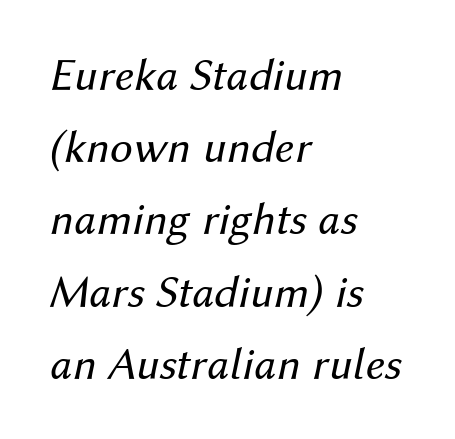
Q: Is the text bold? A: No.
Q: Is the text italic (slanted)? A: Yes, it leans right by about 12 degrees.
Q: Is the text underlined? A: No.
Q: How is the paragraph aligned? A: Left-aligned.
Q: Is the spacing between letters normal or unusually wide? A: Normal.
Q: Is the spacing between lines tight, normal or loose? A: Normal.
Q: Width (condensed, normal, or wide)? A: Normal.
Q: Stroke contrast? A: Medium.
Q: x-height? A: Medium.
Q: Monospaced? A: No.
